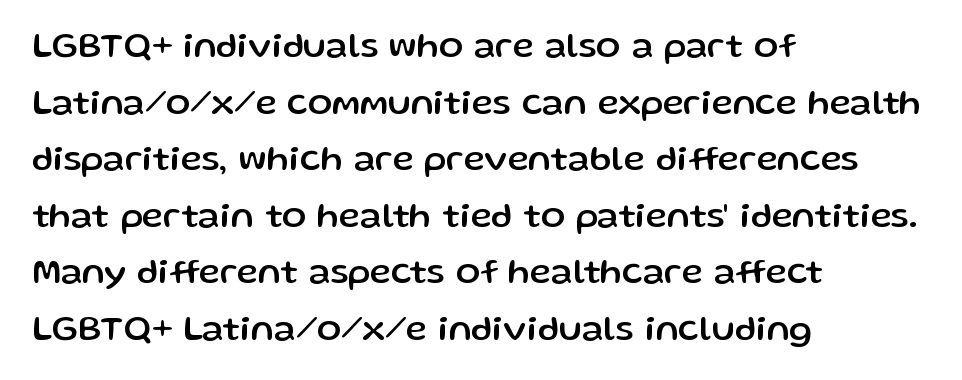
Note the varied advance widths — an 'i' is clearly narrower than an 'm'. The foot of each line stays bare and open. Check where the strokes stop: nothing finishes them off — pure sans. The lettering stays uniformly vertical, giving the passage a roman look. Spacing between characters is what you'd get straight out of the box. Leading matches the norm, producing a regular column.
